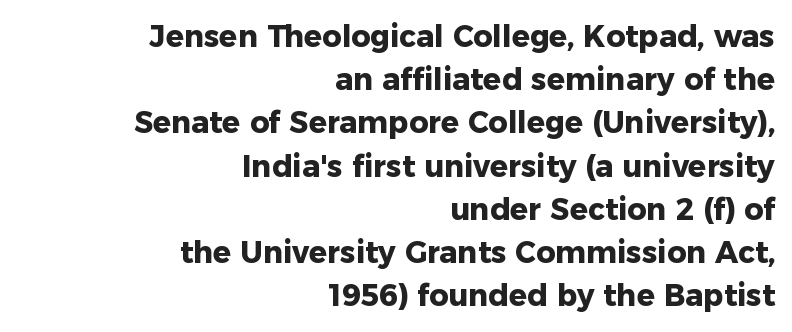
The image shows 30 px heavy sans-serif type, upright; set right-aligned, normal line spacing (1.44x), normal letter spacing, not underlined; low stroke contrast and a medium x-height.
